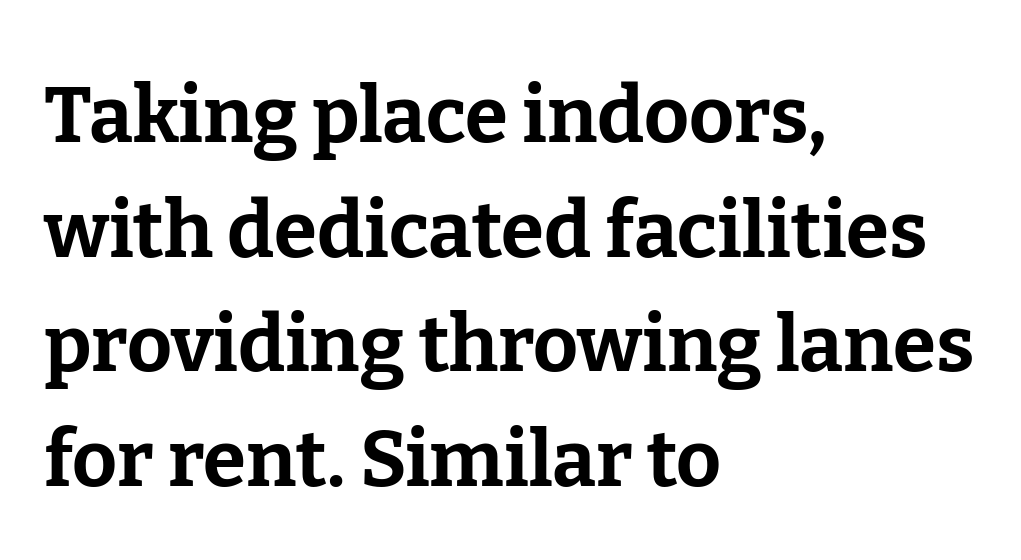
Q: Is the text bold? A: Yes.
Q: Is the text italic (slanted)? A: No, it is upright.
Q: Is the typeface a serif or a sans-serif typeface? A: Serif.
Q: Is the text underlined? A: No.
Q: How is the paragraph aligned? A: Left-aligned.
Q: Is the spacing between letters normal or unusually wide? A: Normal.
Q: Is the spacing between lines tight, normal or loose? A: Normal.
Q: Width (condensed, normal, or wide)? A: Normal.
Q: Stroke contrast? A: Low.
Q: x-height? A: Medium.
Q: Monospaced? A: No.
